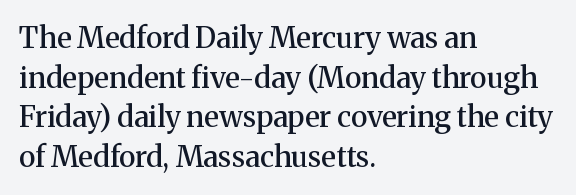
Is this a fixed-width face? No — the glyphs have proportional, varying widths. Bare-footed words on every line. The lines in this sample share a left origin and differ only in where they stop. Posture: upright roman.
